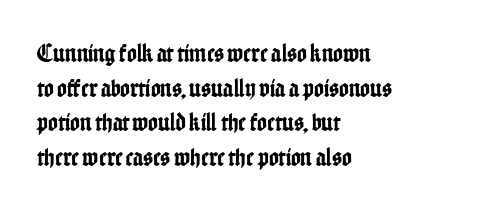
The image shows 26 px text type, upright; set left-aligned, normal line spacing (1.33x), normal letter spacing, not underlined.
